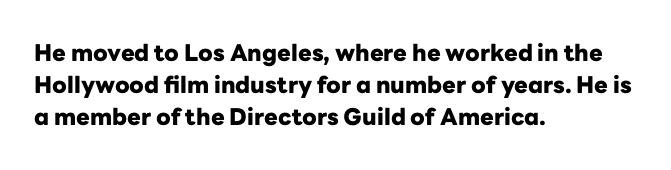
{"italic": "no", "bold": "yes", "underline": "no", "align": "left", "line_spacing": "normal", "line_spacing_ratio": 1.39, "letter_spacing": "normal", "letter_spacing_em": 0.0, "glyph_px": 23}
